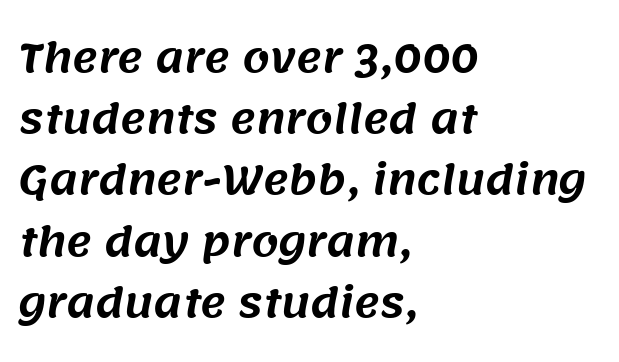
Q: Is the typeface a serif or a sans-serif typeface? A: Sans-serif.
Q: Is the text underlined? A: No.
Q: How is the paragraph aligned? A: Left-aligned.
Q: Is the spacing between letters normal or unusually wide? A: Normal.
Q: Is the spacing between lines tight, normal or loose? A: Normal.
Q: Width (condensed, normal, or wide)? A: Normal.
Q: Stroke contrast? A: Medium.
Q: x-height? A: Large.
Q: Monospaced? A: No.
